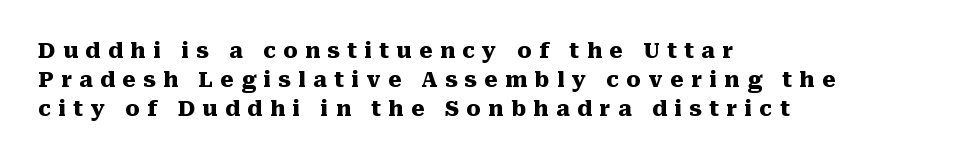
Q: Is the text bold? A: Yes.
Q: Is the text italic (slanted)? A: No, it is upright.
Q: Is the text underlined? A: No.
Q: How is the paragraph aligned? A: Left-aligned.
Q: Is the spacing between letters normal or unusually wide? A: Unusually wide.
Q: Is the spacing between lines tight, normal or loose? A: Normal.
